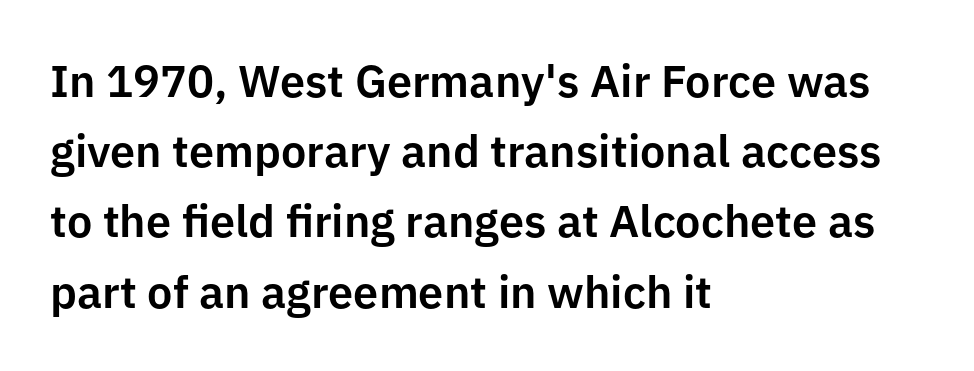
{"serif": "no", "italic": "no", "width": "normal", "stroke_contrast": "low", "x_height": "medium", "monospaced": "no", "underline": "no", "align": "left", "line_spacing": "normal", "line_spacing_ratio": 1.56, "letter_spacing": "normal", "letter_spacing_em": 0.0, "glyph_px": 45}
